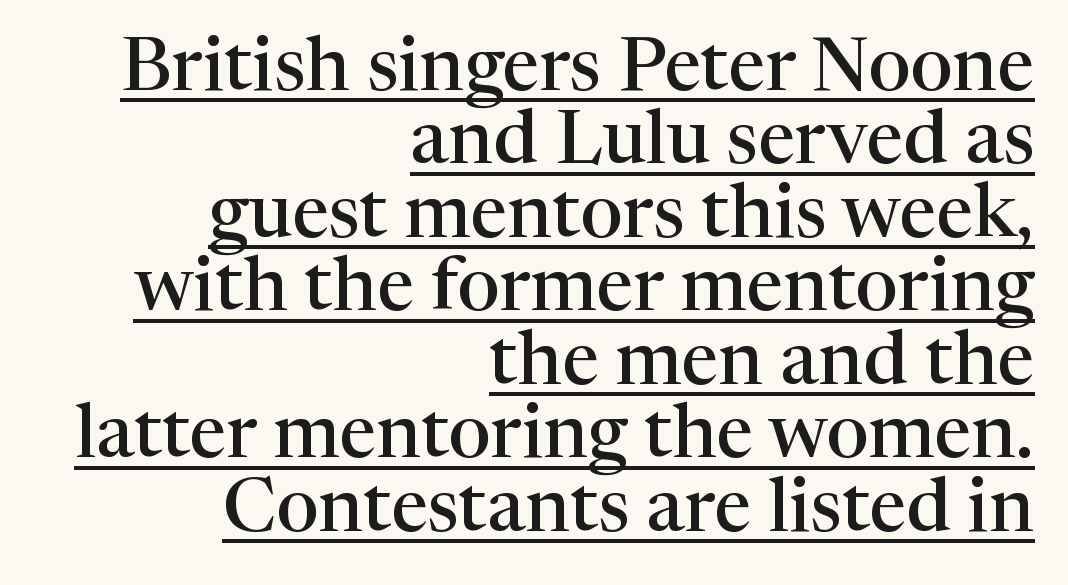
Q: Is the text bold? A: Semi-bold.
Q: Is the text italic (slanted)? A: No, it is upright.
Q: Is the typeface a serif or a sans-serif typeface? A: Serif.
Q: Is the text underlined? A: Yes.
Q: How is the paragraph aligned? A: Right-aligned.
Q: Is the spacing between letters normal or unusually wide? A: Normal.
Q: Is the spacing between lines tight, normal or loose? A: Tight.
Q: Width (condensed, normal, or wide)? A: Normal.
Q: Stroke contrast? A: High.
Q: x-height? A: Medium.
Q: Monospaced? A: No.
